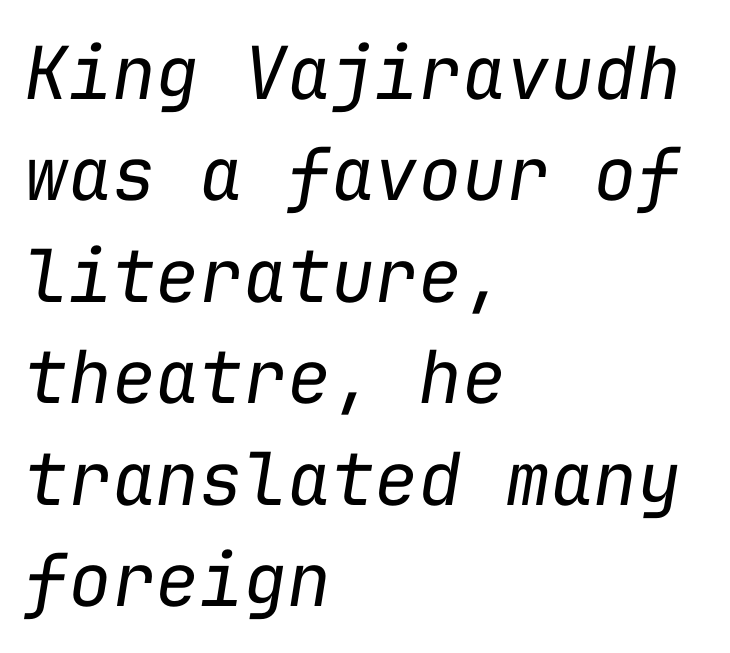
Q: Is the text bold? A: No.
Q: Is the text italic (slanted)? A: Yes, it leans right by about 9 degrees.
Q: Is the text underlined? A: No.
Q: How is the paragraph aligned? A: Left-aligned.
Q: Is the spacing between letters normal or unusually wide? A: Normal.
Q: Is the spacing between lines tight, normal or loose? A: Normal.
Q: Width (condensed, normal, or wide)? A: Normal.
Q: Stroke contrast? A: Low.
Q: x-height? A: Medium.
Q: Monospaced? A: Yes.
